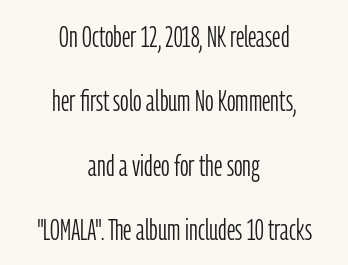
The image shows 30 px light, condensed sans-serif type, upright; set centered, loose line spacing (2.15x), normal letter spacing, not underlined; low stroke contrast and a medium x-height.
